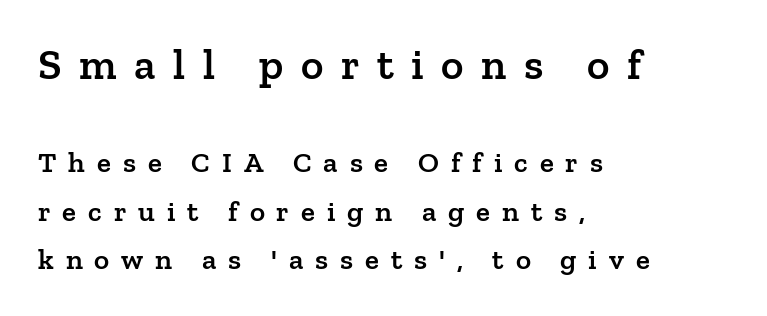
{"serif": "yes", "italic": "no", "bold": "semi", "weight": "semibold", "width": "normal", "stroke_contrast": "low", "x_height": "medium", "monospaced": "no", "underline": "no", "align": "left", "line_spacing": "normal", "line_spacing_ratio": 1.67, "letter_spacing": "wide", "letter_spacing_em": 0.41, "larger_block": "first", "size_ratio": 1.48, "glyph_px": 43}
